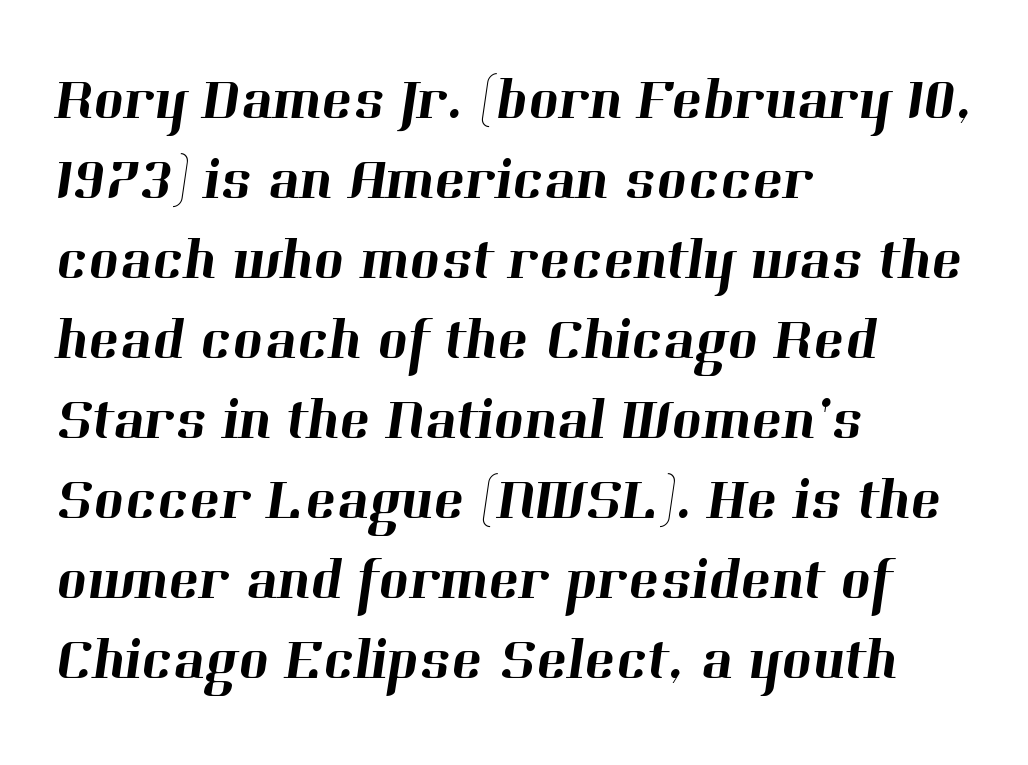
The image shows 58 px serif type; set left-aligned, normal line spacing (1.38x), normal letter spacing, not underlined; high stroke contrast and a medium x-height.
